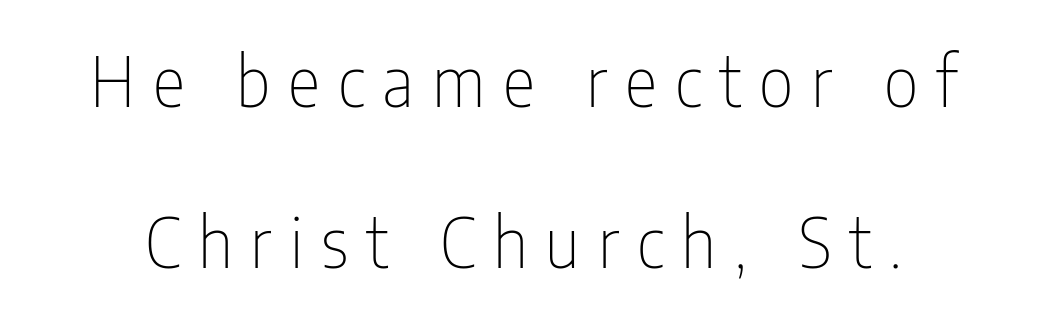
The image shows 69 px thin, condensed sans-serif type, upright; set loose line spacing (2.33x), unusually wide letter spacing (+0.26 em), not underlined; low stroke contrast and a medium x-height.
